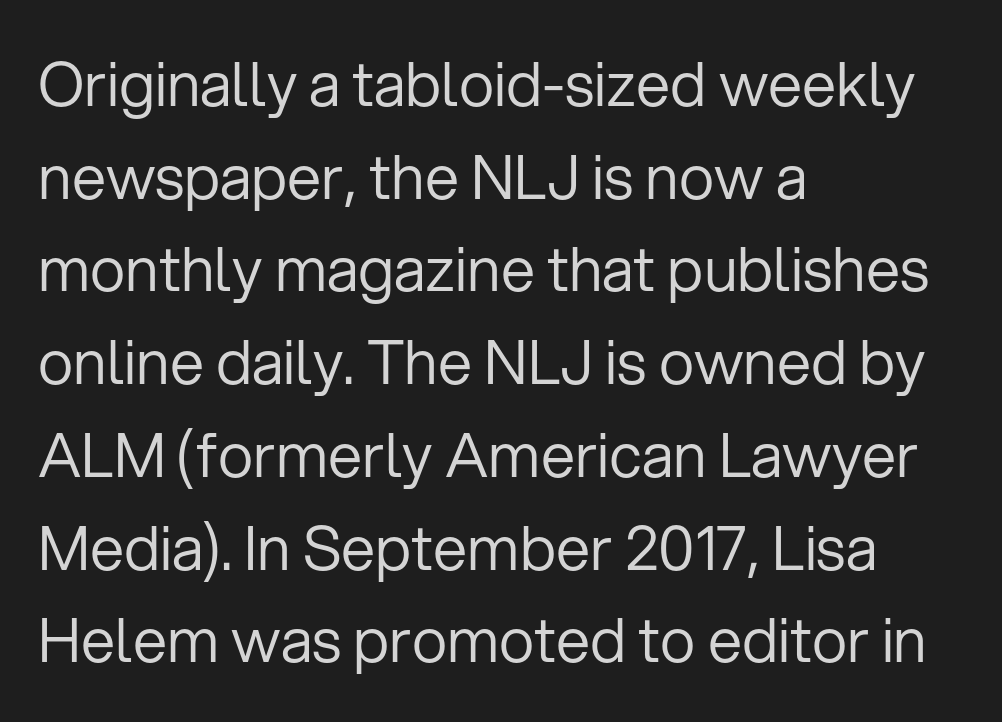
{"serif": "no", "italic": "no", "bold": "no", "weight": "regular", "width": "normal", "stroke_contrast": "low", "x_height": "medium", "monospaced": "no", "underline": "no", "align": "left", "line_spacing": "normal", "line_spacing_ratio": 1.52, "letter_spacing": "normal", "letter_spacing_em": 0.0, "glyph_px": 61}
